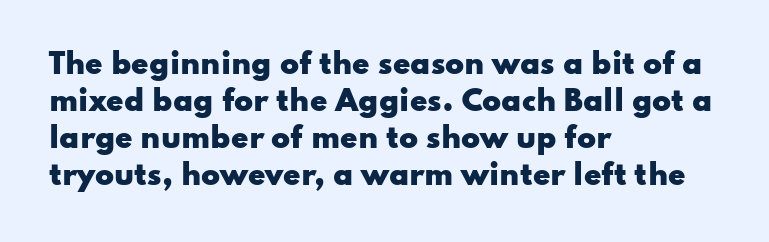
Q: Is the text bold? A: Yes.
Q: Is the text italic (slanted)? A: No, it is upright.
Q: Is the typeface a serif or a sans-serif typeface? A: Sans-serif.
Q: Is the text underlined? A: No.
Q: How is the paragraph aligned? A: Left-aligned.
Q: Is the spacing between letters normal or unusually wide? A: Normal.
Q: Is the spacing between lines tight, normal or loose? A: Normal.
Q: Width (condensed, normal, or wide)? A: Wide.
Q: Stroke contrast? A: Low.
Q: x-height? A: Small.
Q: Monospaced? A: No.
